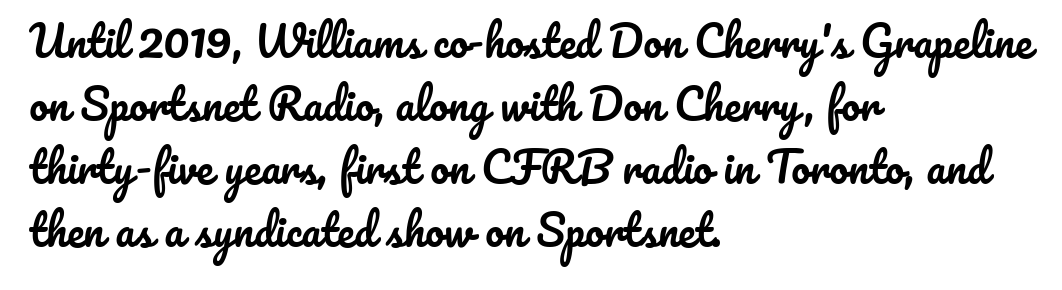
Q: Is the text italic (slanted)? A: Yes.
Q: Is the text underlined? A: No.
Q: How is the paragraph aligned? A: Left-aligned.
Q: Is the spacing between letters normal or unusually wide? A: Normal.
Q: Is the spacing between lines tight, normal or loose? A: Normal.
Q: Width (condensed, normal, or wide)? A: Normal.
Q: Stroke contrast? A: Low.
Q: x-height? A: Small.
Q: Monospaced? A: No.
